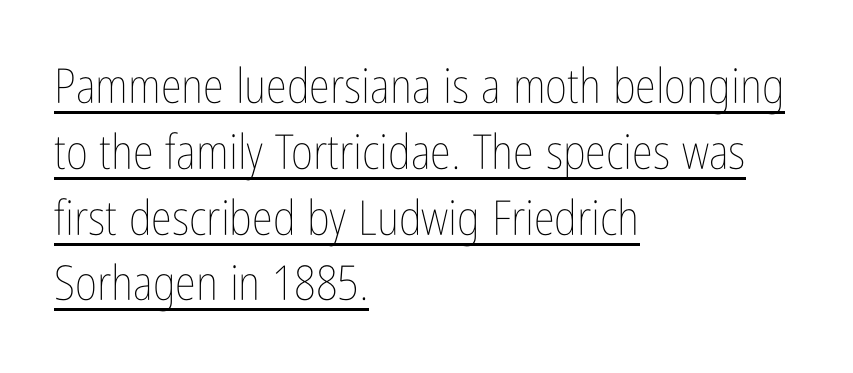
Baseline-to-baseline distance is the conventional proportion of letter height. The setting favours the left margin, as ordinary paragraphs usually do. Unlike italic type, these characters show no tilt at all. Each word holds together tightly as a unit, with standard inter-letter gaps.
